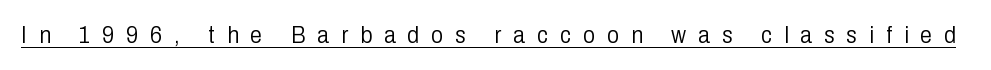
{"italic": "no", "bold": "no", "underline": "yes", "letter_spacing": "wide", "letter_spacing_em": 0.5, "glyph_px": 24}
